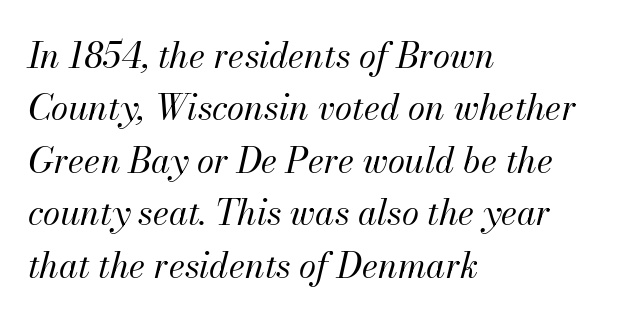
The image shows 35 px regular-weight type, italic (leaning right); set left-aligned, normal line spacing (1.5x), normal letter spacing, not underlined; medium stroke contrast and a small x-height.
